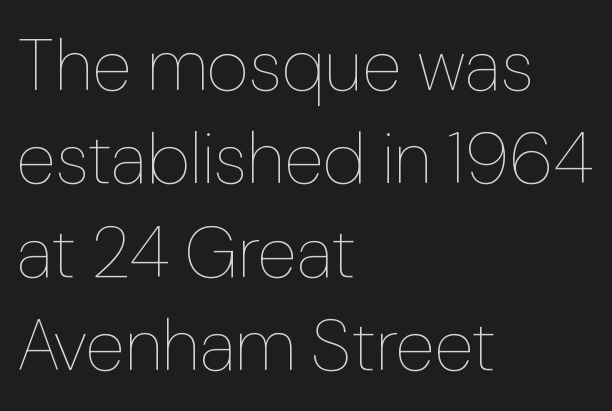
{"italic": "no", "bold": "no", "weight": "thin", "width": "normal", "stroke_contrast": "low", "x_height": "medium", "monospaced": "no", "underline": "no", "align": "left", "line_spacing": "normal", "line_spacing_ratio": 1.28, "letter_spacing": "normal", "letter_spacing_em": 0.0, "glyph_px": 73}
